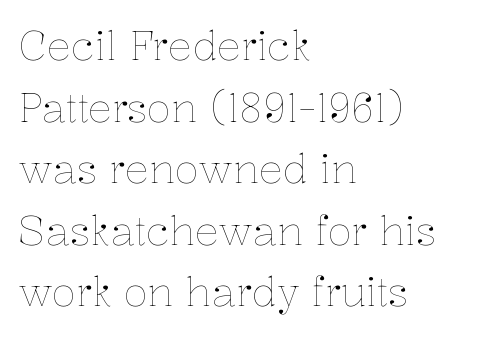
The image shows 40 px thin type, upright; set left-aligned, normal line spacing (1.54x), normal letter spacing, not underlined; low stroke contrast and a medium x-height.
